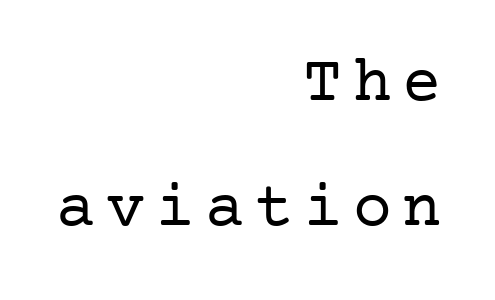
The image shows 65 px regular-weight serif type, upright; set right-aligned, loose line spacing (1.92x), not underlined; low stroke contrast and a medium x-height.
